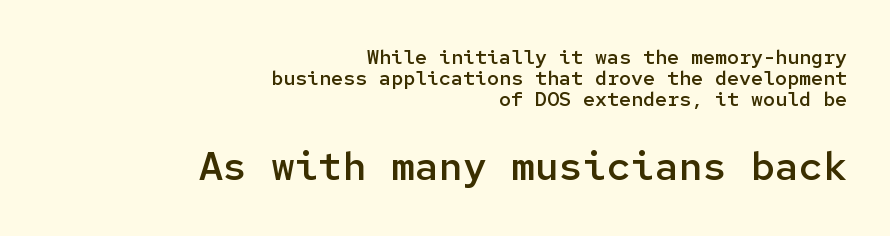
The image shows 40 px semibold sans-serif type, upright, monospaced; set right-aligned, tight line spacing (1.06x), normal letter spacing, not underlined; the second (bottom) block is 2.0x larger; low stroke contrast and a medium x-height.
